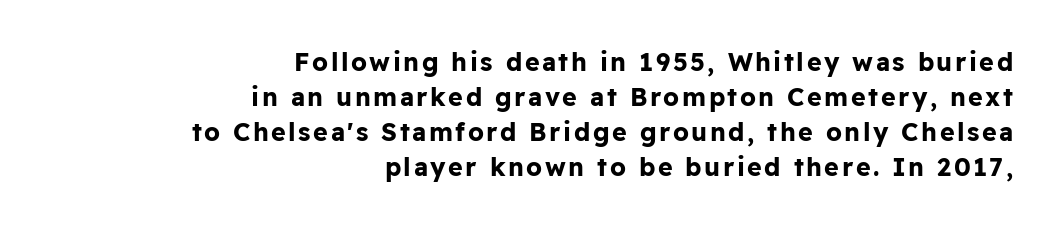
Evenly set lines give the paragraph a standard silhouette. Characters remain perfectly vertical along every line. Which margin do the lines hug? The right one — the left edge is uneven. Weight check: bold — yes, fully. Unmarked baselines from the first word to the last.
